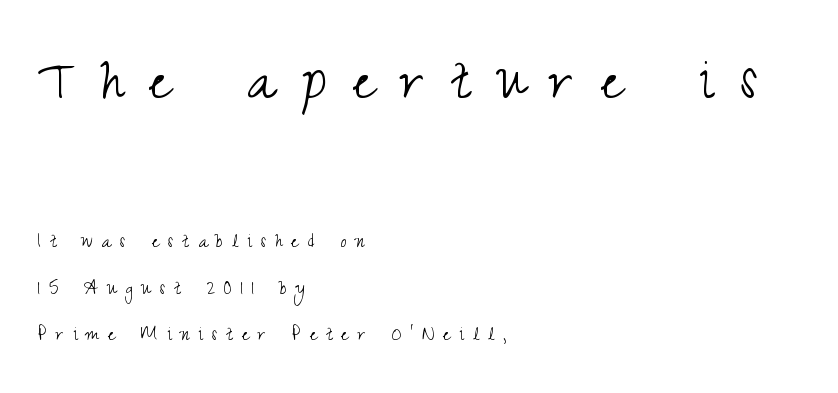
{"serif": "no", "italic": "no", "bold": "no", "weight": "light", "width": "condensed", "stroke_contrast": "medium", "x_height": "small", "monospaced": "no", "underline": "no", "align": "left", "line_spacing": "loose", "line_spacing_ratio": 2.1, "letter_spacing": "wide", "letter_spacing_em": 0.4, "larger_block": "first", "size_ratio": 2.95, "glyph_px": 65}
